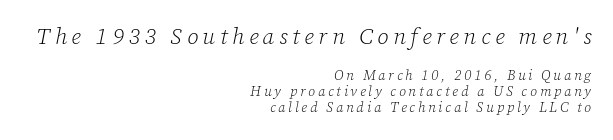
{"italic": "yes", "lean": "right", "slant_degrees": 12, "bold": "no", "underline": "no", "align": "right", "line_spacing": "tight", "line_spacing_ratio": 1.15, "letter_spacing": "wide", "letter_spacing_em": 0.2, "larger_block": "first", "size_ratio": 1.64, "glyph_px": 23}
